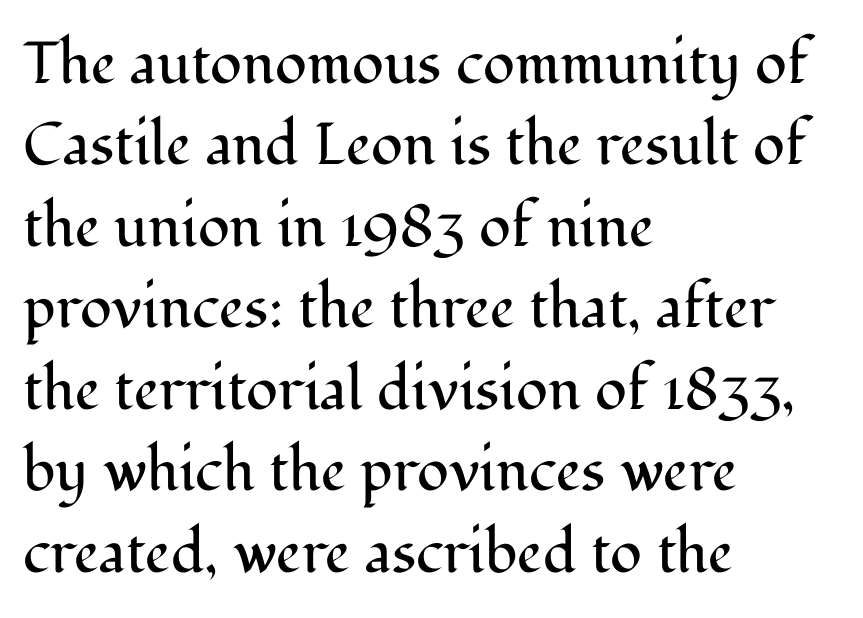
Nobody drew a line under any word here. Observe the serifs anchoring each vertical stroke in this sample. Heaviness? Minimal to ordinary, like unemphasized prose. The letterforms sit shoulder to shoulder at normal distance. The rendering anchors every line to the left-hand side.
